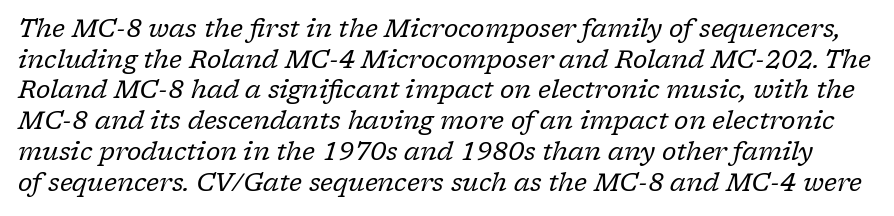
Has an underline been added? It has not. Is the type slanted? Yes — the strokes lean at a clear angle. The tracking reads as untouched default to a designer's eye. Caption: face not bold, strokes unweighted.
